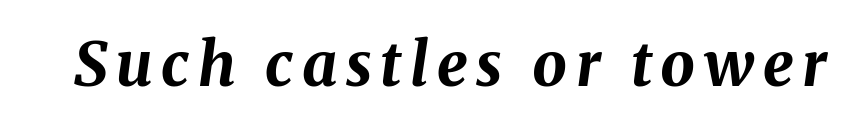
The image shows 61 px bold type, italic (leaning right); set not underlined; medium stroke contrast and a medium x-height.
